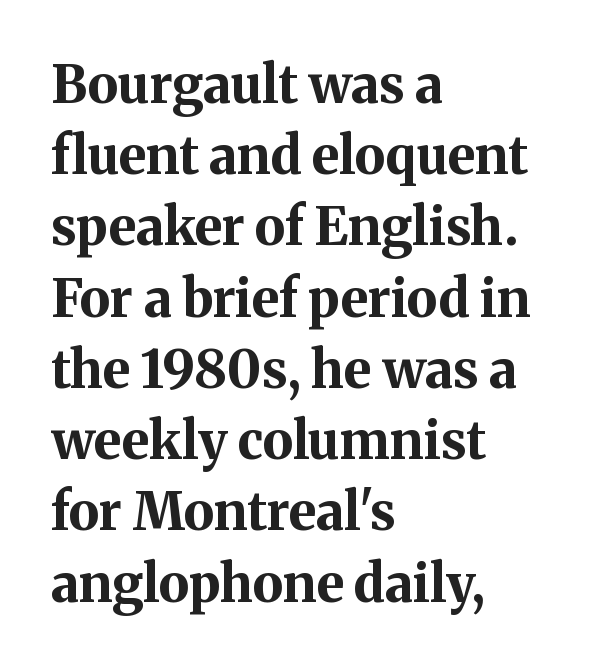
Q: Is the text bold? A: Yes.
Q: Is the text italic (slanted)? A: No, it is upright.
Q: Is the typeface a serif or a sans-serif typeface? A: Serif.
Q: Is the text underlined? A: No.
Q: How is the paragraph aligned? A: Left-aligned.
Q: Is the spacing between letters normal or unusually wide? A: Normal.
Q: Is the spacing between lines tight, normal or loose? A: Normal.
Q: Width (condensed, normal, or wide)? A: Normal.
Q: Stroke contrast? A: Medium.
Q: x-height? A: Medium.
Q: Monospaced? A: No.
